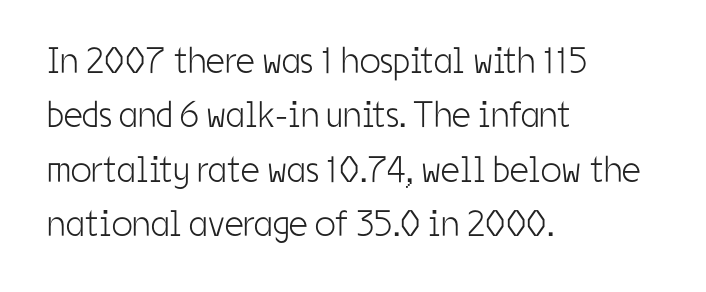
Character widths vary here, with narrow letters taking less room than wide ones. These lines keep a tight, regular rhythm from letter to letter. The typeface has the unassuming heft of standard copy or less. The foot of each line stays bare and open. The lines in this sample share a left origin and differ only in where they stop. Serif or sans? Sans — the stroke terminals are bare.
